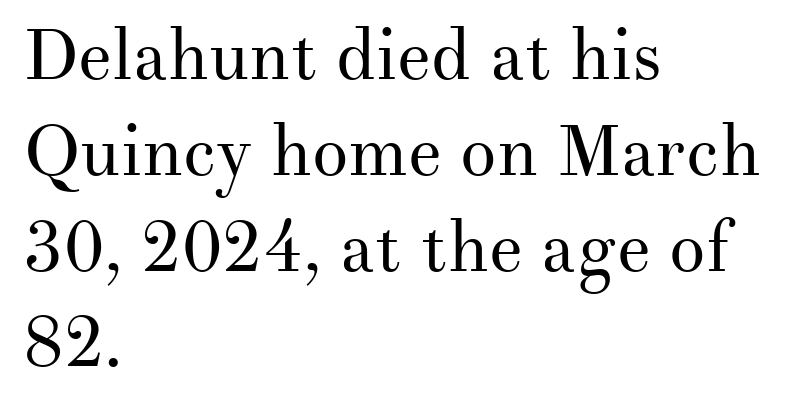
Q: Is the text bold? A: No.
Q: Is the text italic (slanted)? A: No, it is upright.
Q: Is the typeface a serif or a sans-serif typeface? A: Serif.
Q: Is the text underlined? A: No.
Q: How is the paragraph aligned? A: Left-aligned.
Q: Is the spacing between letters normal or unusually wide? A: Normal.
Q: Is the spacing between lines tight, normal or loose? A: Normal.
Q: Width (condensed, normal, or wide)? A: Normal.
Q: Stroke contrast? A: Medium.
Q: x-height? A: Small.
Q: Monospaced? A: No.
